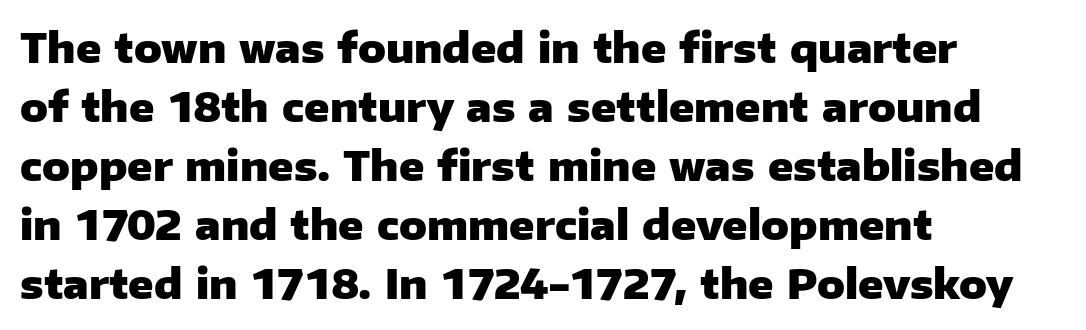
Q: Is the text bold? A: Yes.
Q: Is the text italic (slanted)? A: No, it is upright.
Q: Is the typeface a serif or a sans-serif typeface? A: Sans-serif.
Q: Is the text underlined? A: No.
Q: How is the paragraph aligned? A: Left-aligned.
Q: Is the spacing between letters normal or unusually wide? A: Normal.
Q: Is the spacing between lines tight, normal or loose? A: Normal.
Q: Width (condensed, normal, or wide)? A: Normal.
Q: Stroke contrast? A: Low.
Q: x-height? A: Medium.
Q: Monospaced? A: No.
